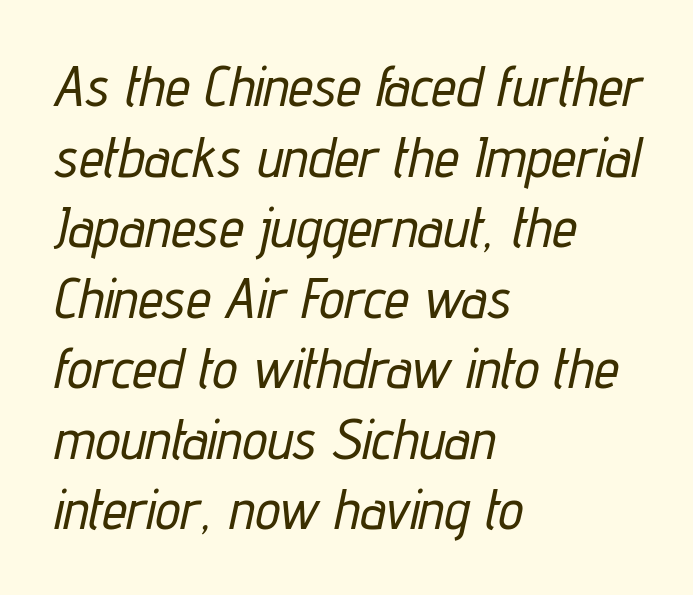
The image shows 56 px condensed type, italic (leaning right); set left-aligned, normal line spacing (1.26x), normal letter spacing, not underlined; low stroke contrast and a medium x-height.
